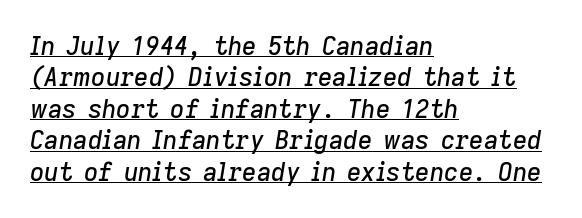
Every row of glyphs begins at an identical x-position on the left. Whoever set this chose a conventional vertical rhythm. Inter-character spacing is left at the font's built-in metrics. Notice how a bar underscores the lettering throughout. Yep, that's italic — everything's leaning.
